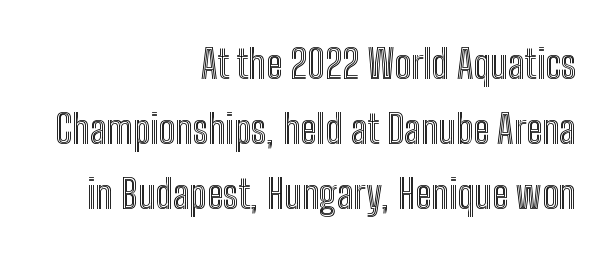
Layout note: lines flush right. Bare-footed words on every line. Proportional: the letters do not fall into vertical columns. The letters sit at their default tracking, neither squeezed nor spread.
